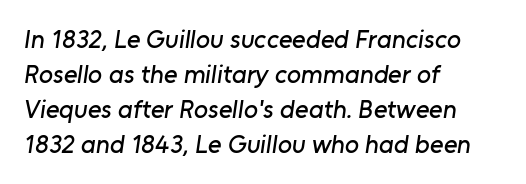
The image shows 26 px text type; set left-aligned, normal line spacing (1.35x), normal letter spacing, not underlined.
